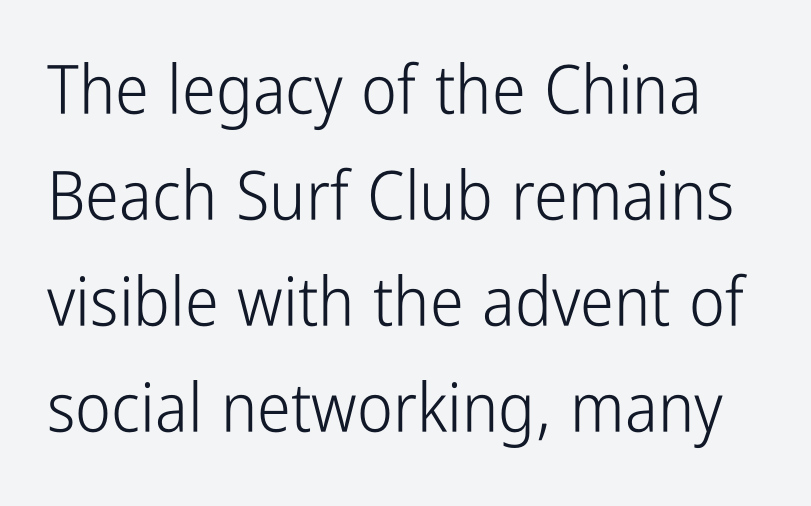
{"serif": "no", "italic": "no", "bold": "no", "weight": "light", "width": "condensed", "stroke_contrast": "low", "x_height": "medium", "monospaced": "no", "underline": "no", "line_spacing": "normal", "line_spacing_ratio": 1.56, "letter_spacing": "normal", "letter_spacing_em": 0.0, "glyph_px": 68}
